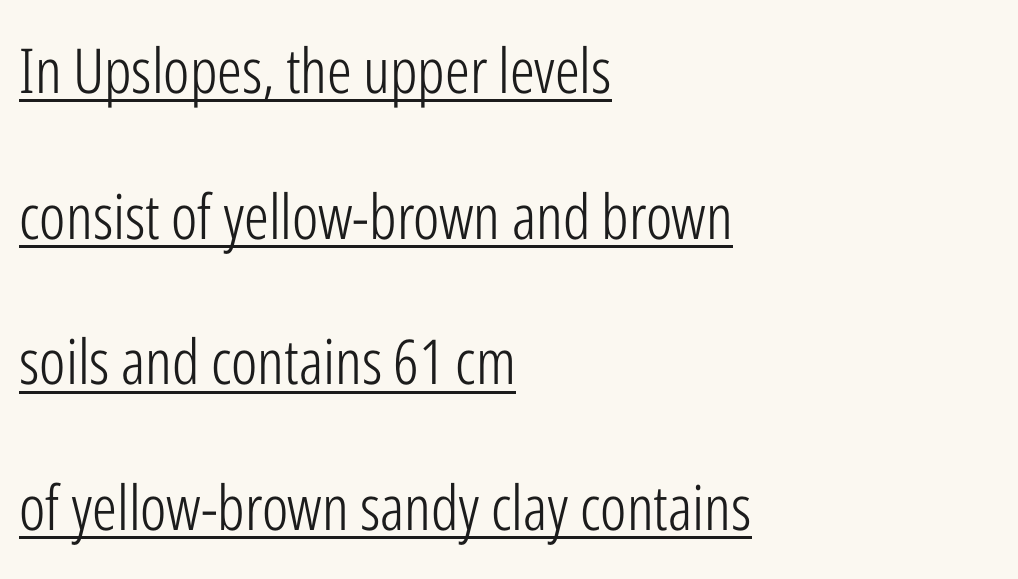
{"serif": "no", "italic": "no", "bold": "no", "weight": "light", "width": "condensed", "stroke_contrast": "low", "x_height": "medium", "monospaced": "no", "underline": "yes", "align": "left", "line_spacing": "loose", "line_spacing_ratio": 2.35, "letter_spacing": "normal", "letter_spacing_em": 0.0, "glyph_px": 62}
